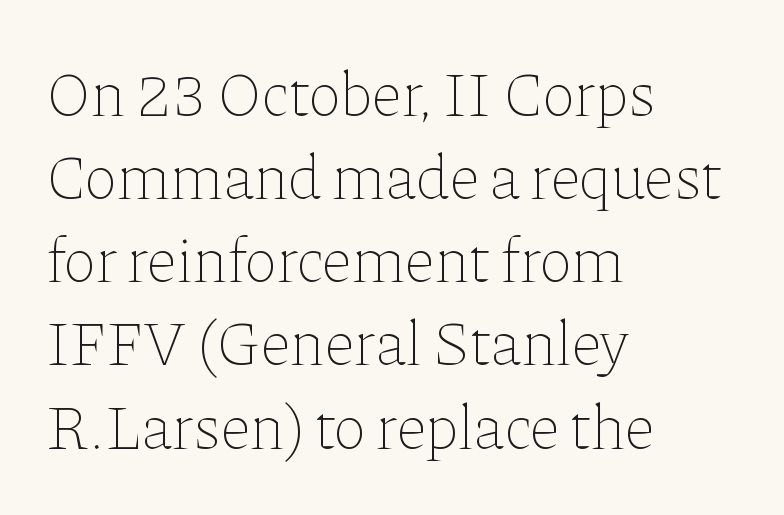
{"italic": "no", "bold": "no", "weight": "thin", "width": "normal", "stroke_contrast": "low", "x_height": "medium", "monospaced": "no", "underline": "no", "align": "left", "line_spacing": "normal", "line_spacing_ratio": 1.32, "letter_spacing": "normal", "letter_spacing_em": 0.0, "glyph_px": 63}
